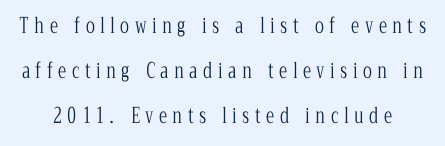
The image shows 21 px text type, upright; set loose line spacing (2.14x), unusually wide letter spacing (+0.26 em), not underlined.
